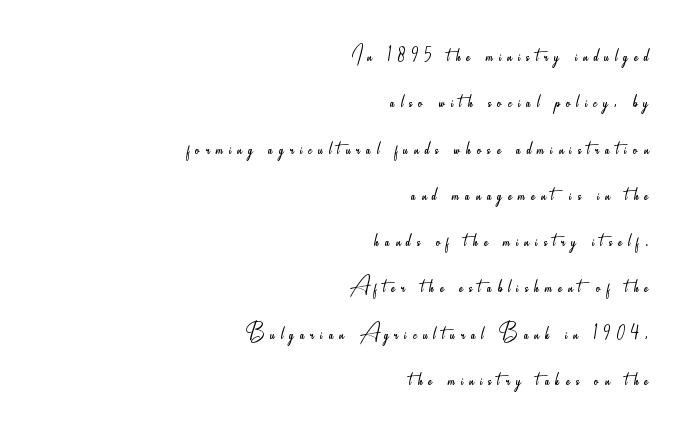
Caption: face not bold, strokes unweighted. Tracking value appears strongly positive — letters spread wide. Each line ends at the same right margin while the left side varies.
